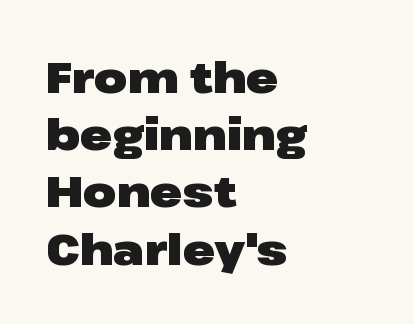
The type family on display is of the sans-serif kind. Heft: maximum for text — a bold. Compared with typical body copy, the letter spacing here is the same. No italicization has been applied; the sample stays upright.
